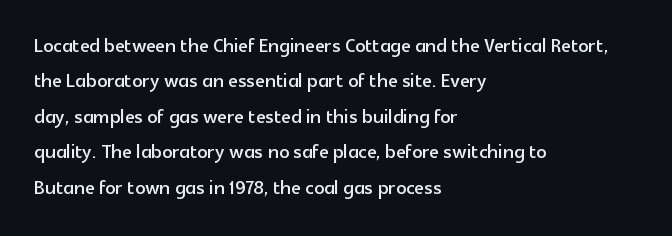
The line texture is even and compact thanks to regular tracking. Glance below the letters and you will spot only blank space. It's the straight-up-and-down kind of type. Each line starts at the same left margin while the right side varies. Reading down the column, the eye jumps a familiar distance to each next line.
